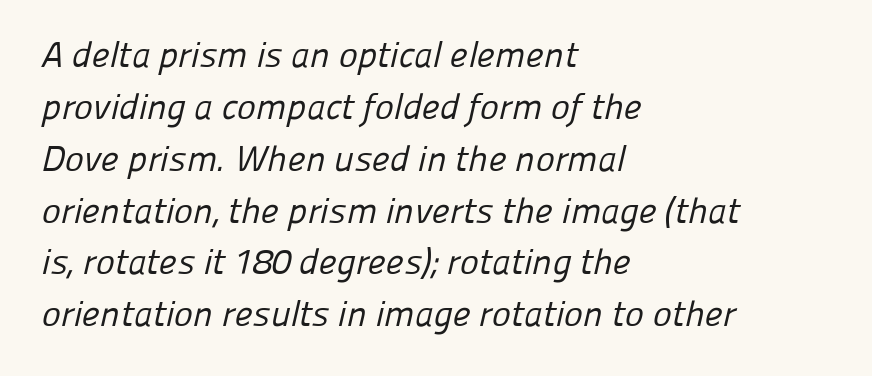
The image shows 36 px regular-weight sans-serif type; set left-aligned, normal line spacing (1.44x), normal letter spacing, not underlined; low stroke contrast and a medium x-height.
